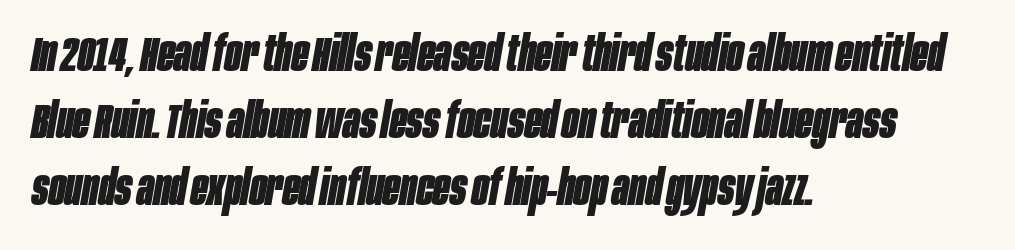
{"italic": "yes", "lean": "right", "slant_degrees": 10, "bold": "yes", "weight": "bold", "width": "condensed", "stroke_contrast": "low", "x_height": "large", "monospaced": "no", "underline": "no", "align": "left", "line_spacing": "normal", "line_spacing_ratio": 1.37, "letter_spacing": "normal", "letter_spacing_em": 0.0, "glyph_px": 49}
